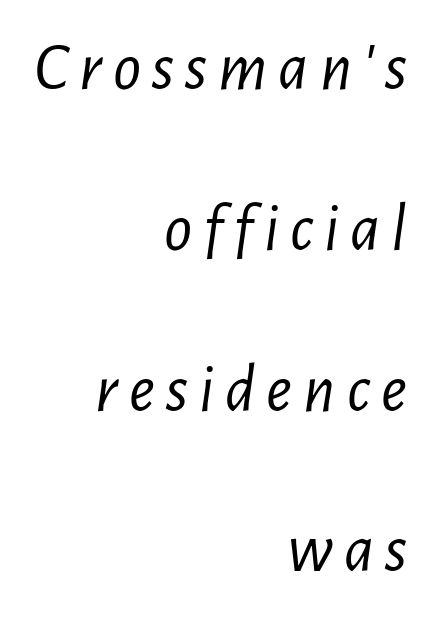
The image shows 69 px light, condensed type, italic (leaning right); set right-aligned, loose line spacing (2.33x), not underlined; low stroke contrast and a medium x-height.
